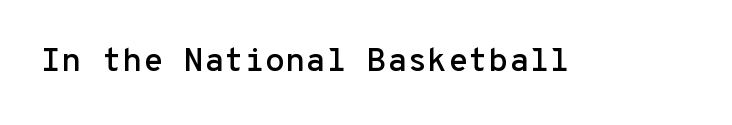
The image shows 33 px sans-serif type, upright, monospaced; set normal letter spacing, not underlined; low stroke contrast and a medium x-height.
